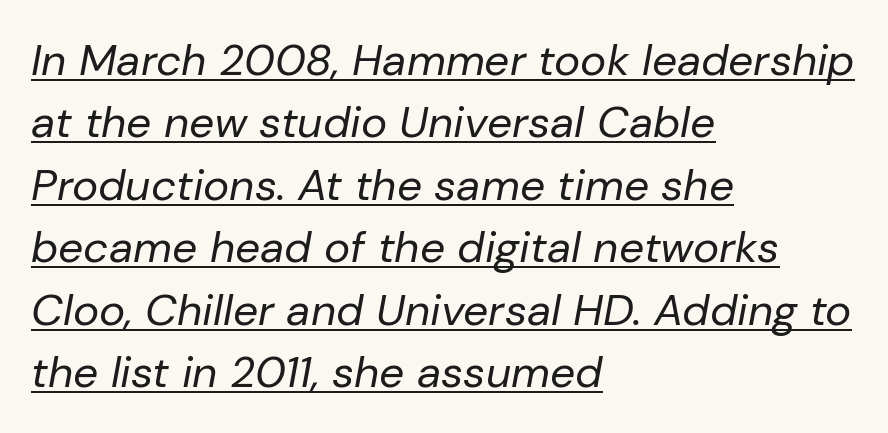
The image shows 44 px regular-weight type, italic (leaning right); set left-aligned, normal line spacing (1.42x), normal letter spacing, underlined; low stroke contrast and a medium x-height.
